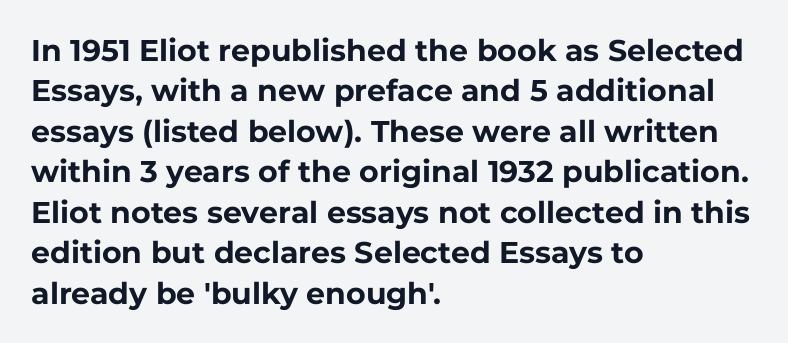
Q: Is the text bold? A: Yes.
Q: Is the text italic (slanted)? A: No, it is upright.
Q: Is the typeface a serif or a sans-serif typeface? A: Sans-serif.
Q: Is the text underlined? A: No.
Q: How is the paragraph aligned? A: Left-aligned.
Q: Is the spacing between letters normal or unusually wide? A: Normal.
Q: Is the spacing between lines tight, normal or loose? A: Normal.
Q: Width (condensed, normal, or wide)? A: Normal.
Q: Stroke contrast? A: Low.
Q: x-height? A: Medium.
Q: Monospaced? A: No.
